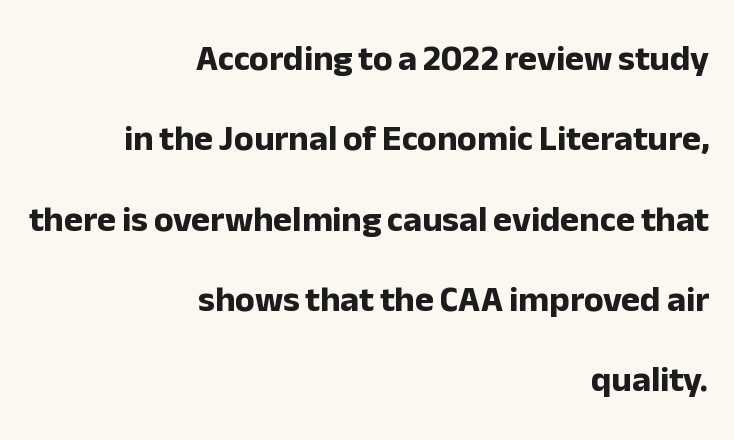
The image shows 36 px bold sans-serif type, upright; set right-aligned, loose line spacing (2.23x), normal letter spacing, not underlined; low stroke contrast and a medium x-height.
